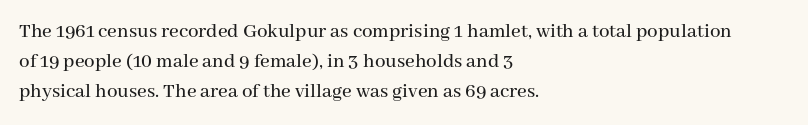
The image shows 21 px text type, upright; set left-aligned, normal line spacing (1.44x), normal letter spacing, not underlined.
